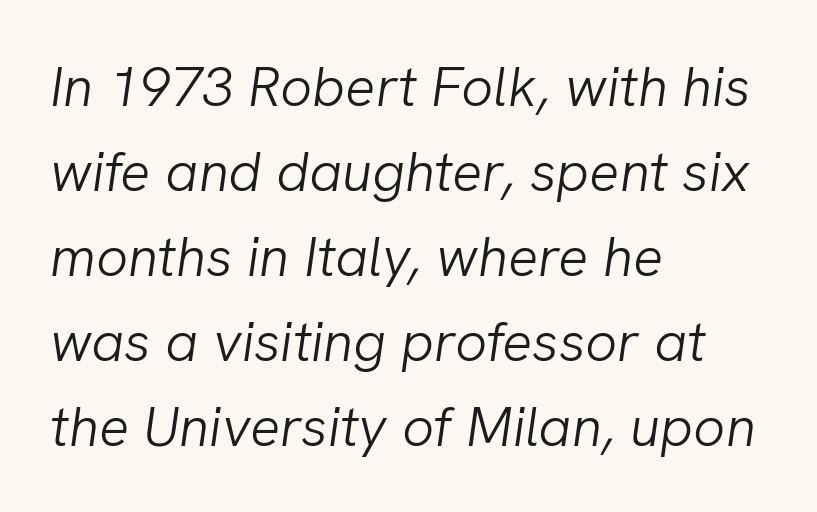
Q: Is the text bold? A: No.
Q: Is the text italic (slanted)? A: Yes, it leans right by about 8 degrees.
Q: Is the text underlined? A: No.
Q: How is the paragraph aligned? A: Left-aligned.
Q: Is the spacing between letters normal or unusually wide? A: Normal.
Q: Is the spacing between lines tight, normal or loose? A: Normal.
Q: Width (condensed, normal, or wide)? A: Normal.
Q: Stroke contrast? A: Low.
Q: x-height? A: Medium.
Q: Monospaced? A: No.
